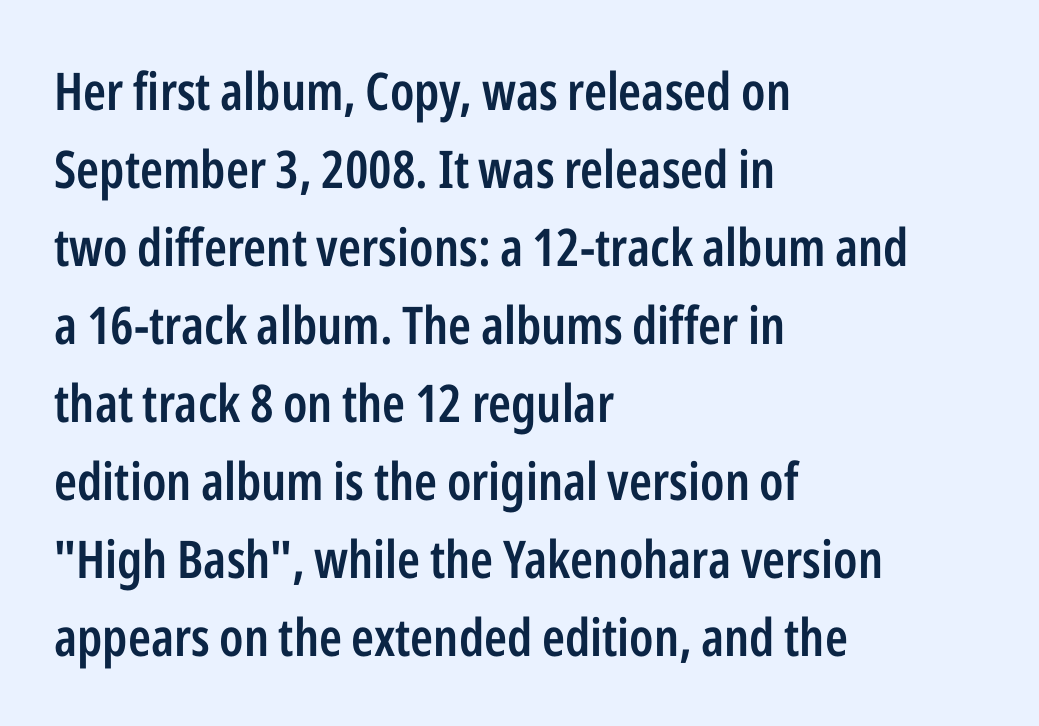
Check under the words: just untouched page. Posture: straight, roman, zero tilt. This sample uses a sans-serif face. The font is running at a semibold setting, under full bold. Letter spacing: default. Note the varied advance widths — an 'i' is clearly narrower than an 'm'.
